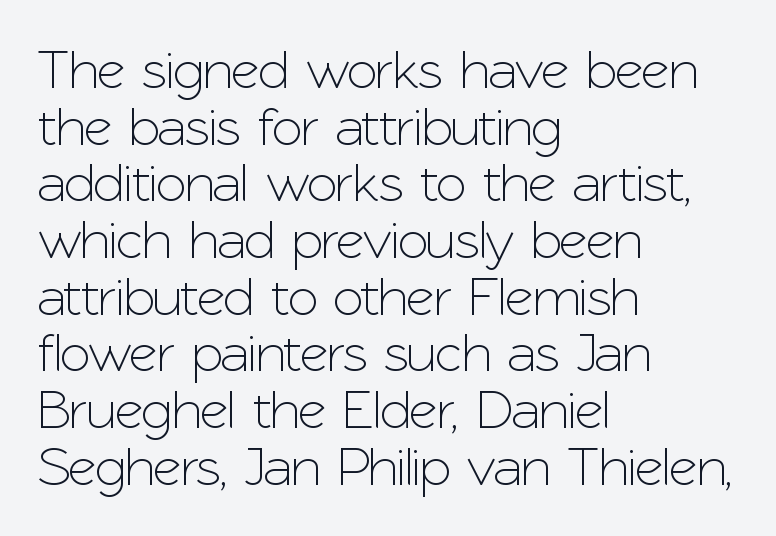
Leftover space on each line is placed entirely after the last word. The face used here is proportionally spaced, like ordinary book or web type. The rendering keeps characters at their native spacing. The foot of each line stays bare and open. Regarding leading, the lines here are crowded together. This is sans-serif lettering, the kind often seen on screens and signage.
